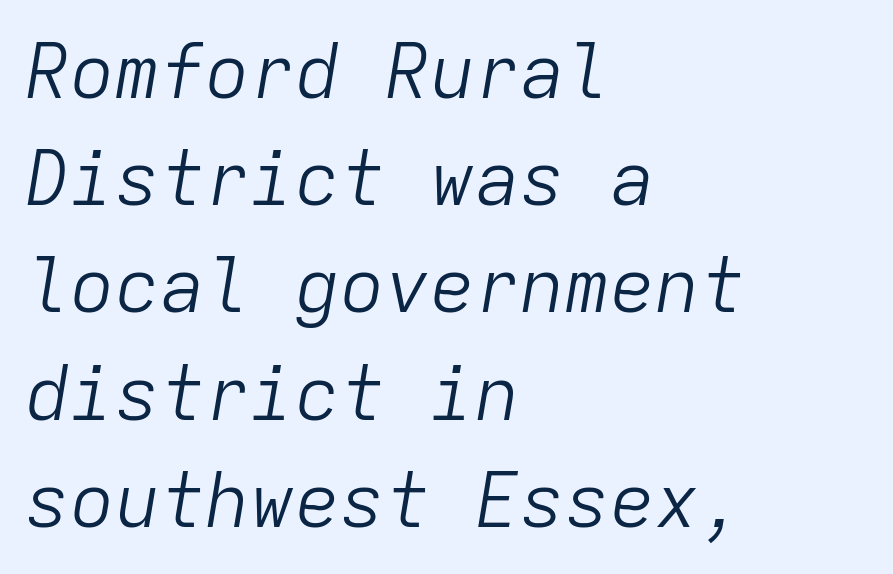
{"italic": "yes", "lean": "right", "slant_degrees": 9, "bold": "no", "weight": "light", "width": "normal", "stroke_contrast": "low", "x_height": "medium", "monospaced": "yes", "underline": "no", "align": "left", "line_spacing": "normal", "line_spacing_ratio": 1.43, "letter_spacing": "normal", "letter_spacing_em": 0.0, "glyph_px": 75}
